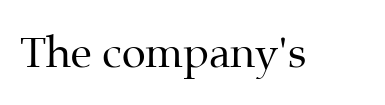
Q: Is the text bold? A: No.
Q: Is the text italic (slanted)? A: No, it is upright.
Q: Is the typeface a serif or a sans-serif typeface? A: Serif.
Q: Is the text underlined? A: No.
Q: Is the spacing between letters normal or unusually wide? A: Normal.
Q: Width (condensed, normal, or wide)? A: Normal.
Q: Stroke contrast? A: Medium.
Q: x-height? A: Medium.
Q: Monospaced? A: No.
